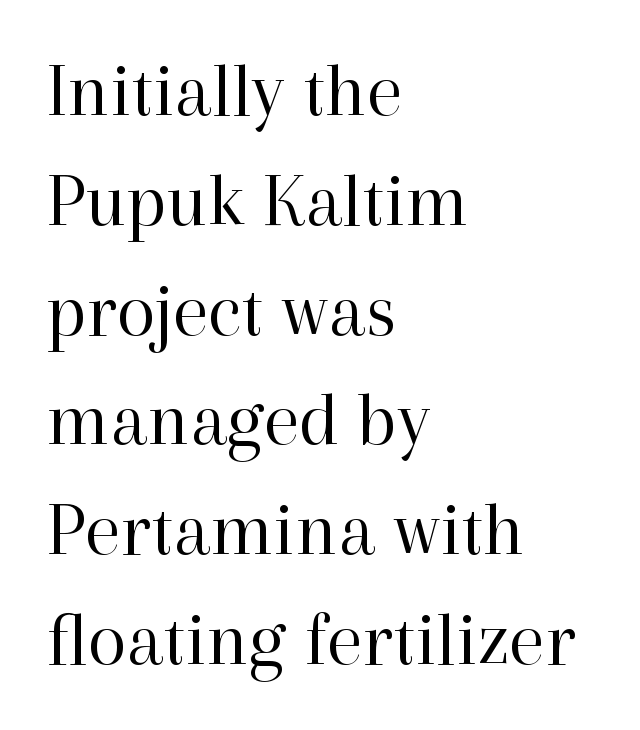
Line spacing here is normal. Is the stroke heavy? The answer is a plain regular-or-lighter. Stroke terminals: seriffed. Every row of glyphs begins at an identical x-position on the left. Note the varied advance widths — an 'i' is clearly narrower than an 'm'.
